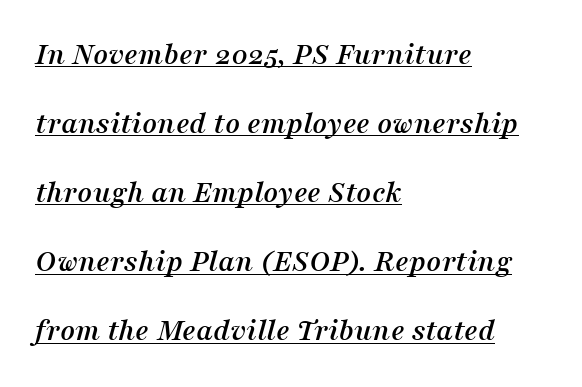
{"serif": "yes", "italic": "yes", "lean": "right", "slant_degrees": 16, "width": "normal", "stroke_contrast": "medium", "x_height": "medium", "monospaced": "no", "underline": "yes", "align": "left", "line_spacing": "loose", "line_spacing_ratio": 2.16, "letter_spacing": "normal", "letter_spacing_em": 0.0, "glyph_px": 32}
